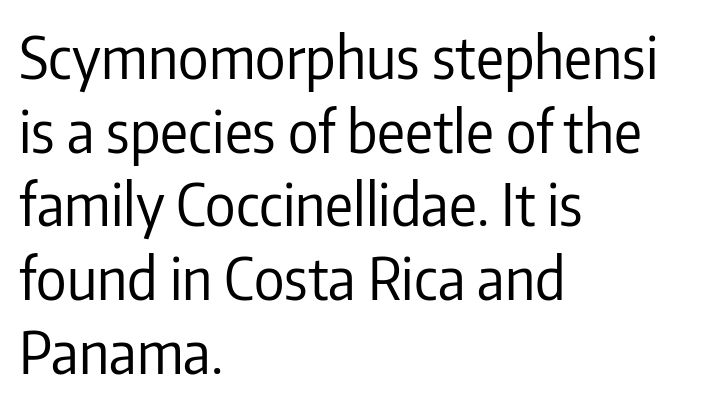
The image shows 58 px regular-weight, condensed sans-serif type, upright; set left-aligned, normal line spacing (1.27x), normal letter spacing, not underlined; low stroke contrast and a medium x-height.
